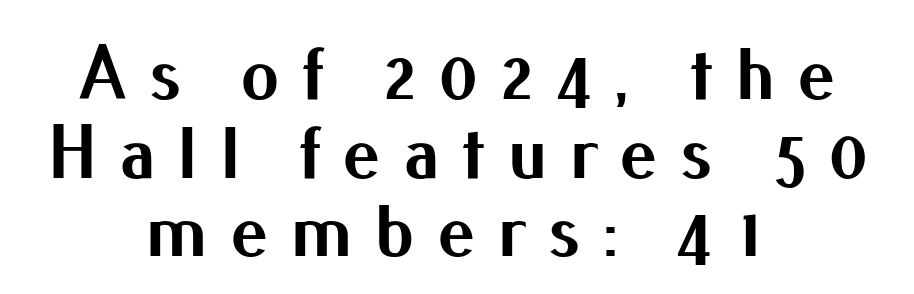
The image shows 77 px bold sans-serif type, upright; set centered, tight line spacing (1.02x), unusually wide letter spacing (+0.28 em), not underlined; medium stroke contrast and a small x-height.
